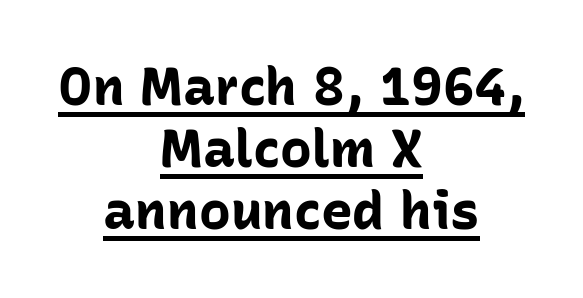
The image shows 53 px bold sans-serif type, upright; set centered, line spacing 1.17x, normal letter spacing, underlined; low stroke contrast and a medium x-height.
